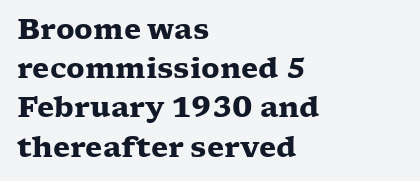
Q: Is the text bold? A: Yes.
Q: Is the text italic (slanted)? A: No, it is upright.
Q: Is the typeface a serif or a sans-serif typeface? A: Serif.
Q: Is the text underlined? A: No.
Q: How is the paragraph aligned? A: Left-aligned.
Q: Is the spacing between letters normal or unusually wide? A: Normal.
Q: Is the spacing between lines tight, normal or loose? A: Normal.
Q: Width (condensed, normal, or wide)? A: Wide.
Q: Stroke contrast? A: Low.
Q: x-height? A: Medium.
Q: Monospaced? A: No.
